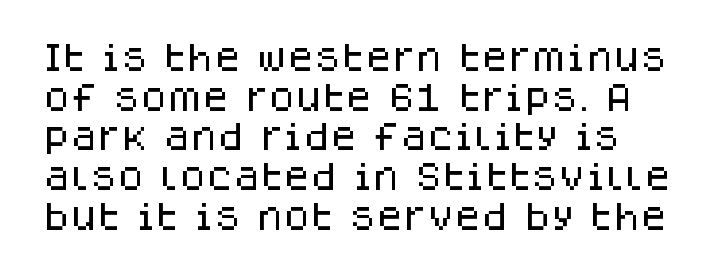
{"serif": "no", "italic": "no", "width": "normal", "stroke_contrast": "low", "x_height": "large", "monospaced": "no", "underline": "no", "line_spacing": "normal", "line_spacing_ratio": 1.28, "letter_spacing": "normal", "letter_spacing_em": 0.0, "glyph_px": 31}
